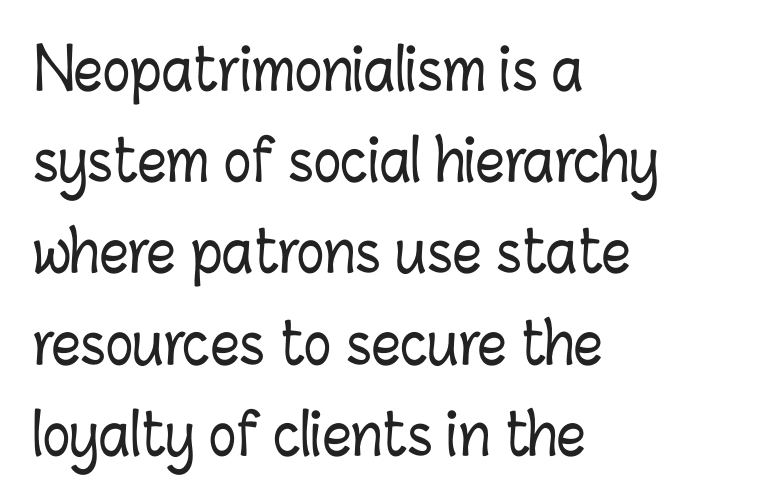
Q: Is the text italic (slanted)? A: No, it is upright.
Q: Is the text underlined? A: No.
Q: How is the paragraph aligned? A: Left-aligned.
Q: Is the spacing between letters normal or unusually wide? A: Normal.
Q: Is the spacing between lines tight, normal or loose? A: Normal.
Q: Width (condensed, normal, or wide)? A: Condensed.
Q: Stroke contrast? A: Low.
Q: x-height? A: Medium.
Q: Monospaced? A: No.
